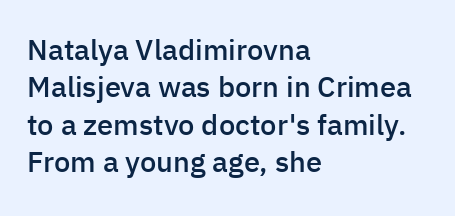
Just letters on the line, the space beneath them empty. The passage shown is typeset with a sans-serif family. The typesetting leans somewhat heavy: a semibold. How are the letters spaced? Ordinarily, with no added tracking. The rows are spaced the way most documents space them.
